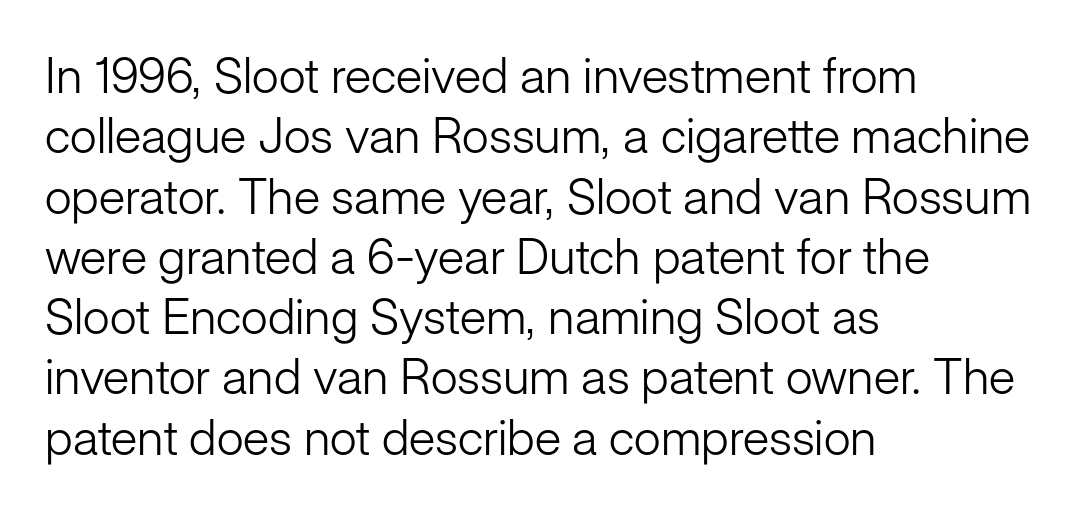
Q: Is the text bold? A: No.
Q: Is the text italic (slanted)? A: No, it is upright.
Q: Is the typeface a serif or a sans-serif typeface? A: Sans-serif.
Q: Is the text underlined? A: No.
Q: How is the paragraph aligned? A: Left-aligned.
Q: Is the spacing between letters normal or unusually wide? A: Normal.
Q: Width (condensed, normal, or wide)? A: Normal.
Q: Stroke contrast? A: Low.
Q: x-height? A: Medium.
Q: Monospaced? A: No.
